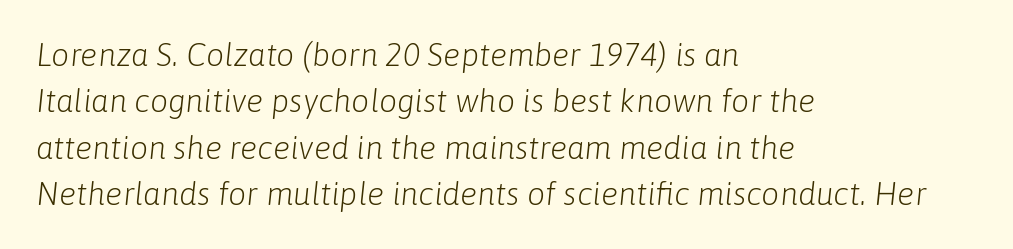
The image shows 32 px light type, italic (leaning right); set left-aligned, normal line spacing (1.45x), normal letter spacing, not underlined; low stroke contrast and a medium x-height.
